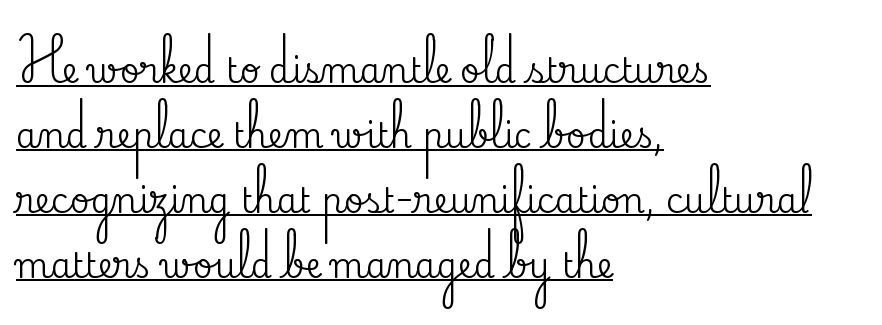
The image shows 34 px serif type, upright; set left-aligned, loose line spacing (1.91x), normal letter spacing, underlined; medium stroke contrast and a small x-height.
